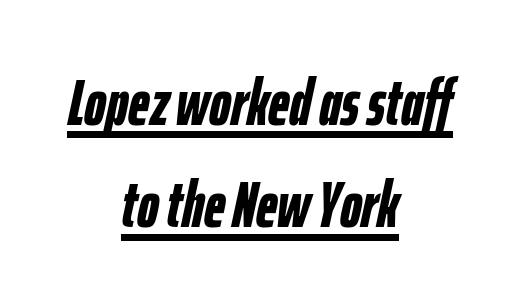
Honestly, the row spacing looks completely unremarkable. Each letter keeps its own natural width here, so spacing adapts to shape. The paragraph shown floats in the horizontal middle. Typesetter's note: full bold, strokes at maximum text heaviness. Default kerning and tracking; the words read as compact shapes. The glyphs are accompanied by a horizontal stroke just below them.
